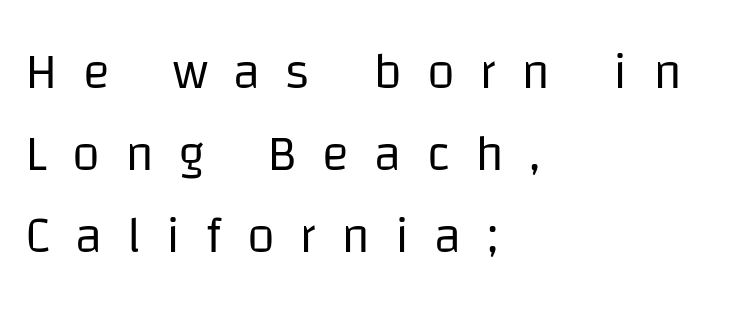
The image shows 51 px regular-weight sans-serif type, upright; set left-aligned, normal line spacing (1.61x), unusually wide letter spacing (+0.49 em), not underlined; low stroke contrast and a large x-height.
